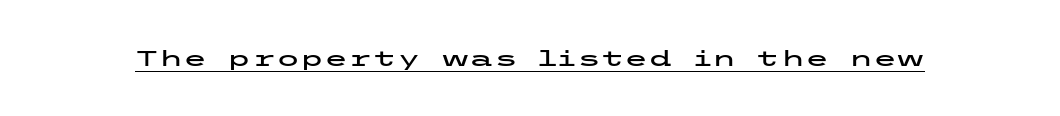
Q: Is the text italic (slanted)? A: No, it is upright.
Q: Is the text underlined? A: Yes.
Q: Is the spacing between letters normal or unusually wide? A: Normal.
